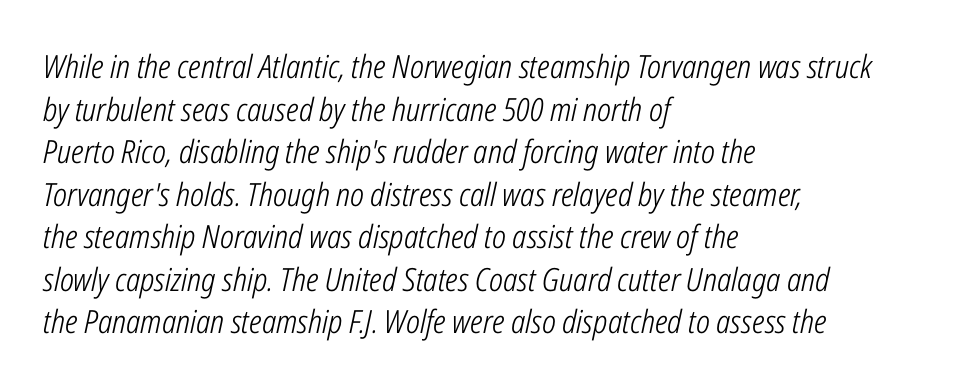
{"italic": "yes", "lean": "right", "slant_degrees": 12, "bold": "no", "weight": "light", "width": "condensed", "stroke_contrast": "low", "x_height": "medium", "monospaced": "no", "underline": "no", "align": "left", "line_spacing": "normal", "line_spacing_ratio": 1.33, "letter_spacing": "normal", "letter_spacing_em": 0.0, "glyph_px": 32}
